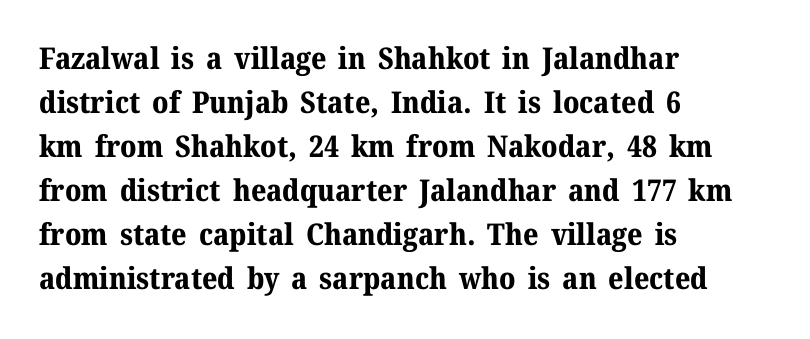
Letter spacing: default. Just letters on the line, the space beneath them empty. If you drew a line through each stem, it would be perfectly vertical. These words are printed bold, with thick strokes throughout.
